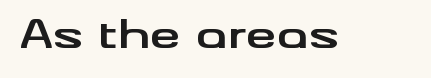
The letters advance in unequal steps, a hallmark of proportional type. This sample uses a sans-serif face. Notice how the stems are strictly vertical — no italics here. The glyphs are unaccompanied by any horizontal stroke below them.
